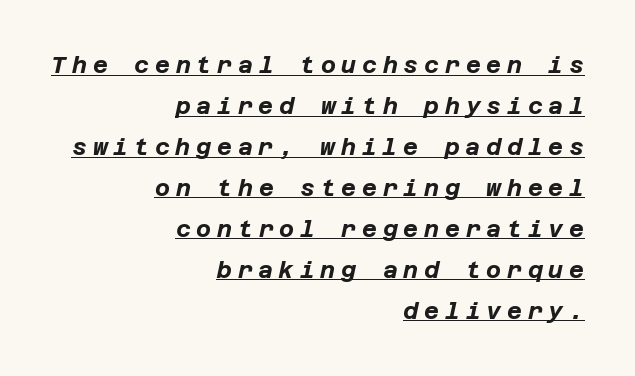
{"italic": "yes", "lean": "right", "slant_degrees": 12, "bold": "yes", "underline": "yes", "align": "right", "line_spacing_ratio": 1.78, "letter_spacing": "wide", "letter_spacing_em": 0.25, "glyph_px": 23}
